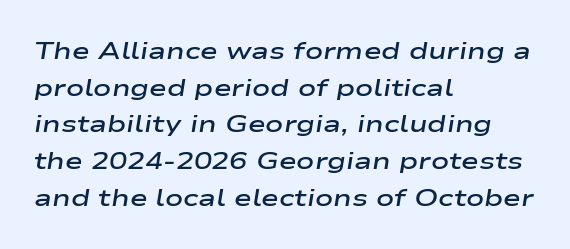
Q: Is the text bold? A: Semi-bold.
Q: Is the text italic (slanted)? A: Yes, it leans right by about 9 degrees.
Q: Is the text underlined? A: No.
Q: How is the paragraph aligned? A: Left-aligned.
Q: Is the spacing between letters normal or unusually wide? A: Normal.
Q: Is the spacing between lines tight, normal or loose? A: Normal.
